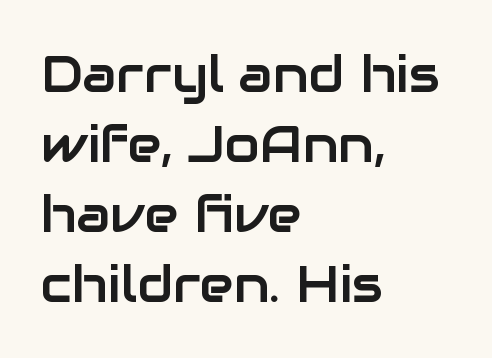
Q: Is the text italic (slanted)? A: No, it is upright.
Q: Is the typeface a serif or a sans-serif typeface? A: Sans-serif.
Q: Is the text underlined? A: No.
Q: How is the paragraph aligned? A: Left-aligned.
Q: Is the spacing between letters normal or unusually wide? A: Normal.
Q: Is the spacing between lines tight, normal or loose? A: Normal.
Q: Width (condensed, normal, or wide)? A: Normal.
Q: Stroke contrast? A: Low.
Q: x-height? A: Medium.
Q: Monospaced? A: No.
